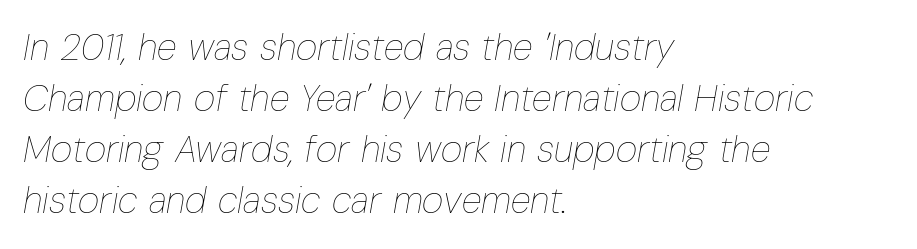
{"italic": "yes", "lean": "right", "slant_degrees": 10, "bold": "no", "weight": "thin", "width": "condensed", "stroke_contrast": "low", "x_height": "medium", "monospaced": "no", "underline": "no", "align": "left", "line_spacing": "normal", "line_spacing_ratio": 1.38, "letter_spacing": "normal", "letter_spacing_em": 0.0, "glyph_px": 37}
